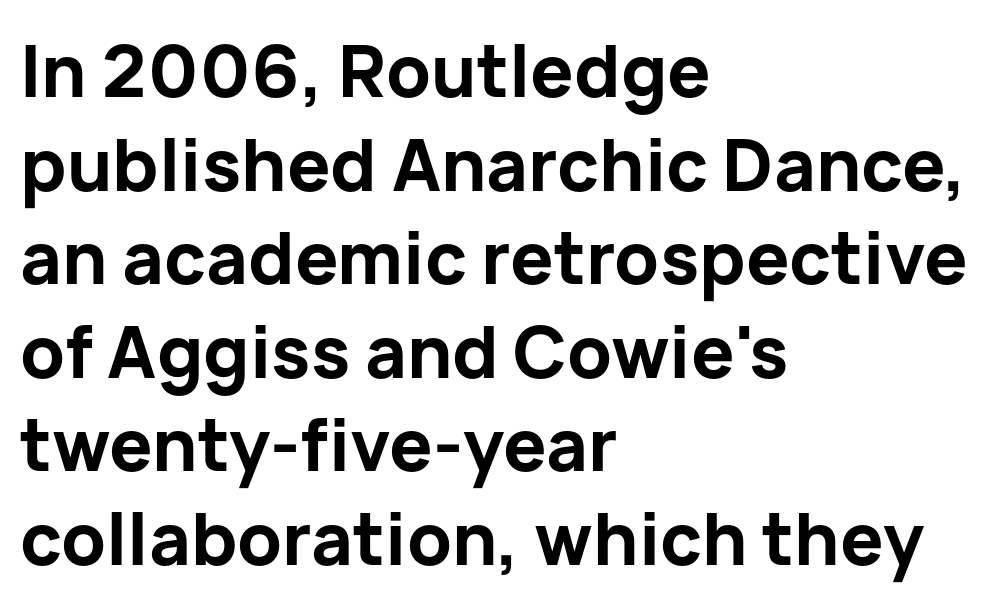
Upright lettering throughout. This rendering features lettering with no underline. Horizontal alignment here is leftward, the default for most running prose. This sample has the flowing, uneven cadence of proportional lettering. You can tell from the bare stems that sans-serif type was used. Typesetter's note: full bold, strokes at maximum text heaviness.
